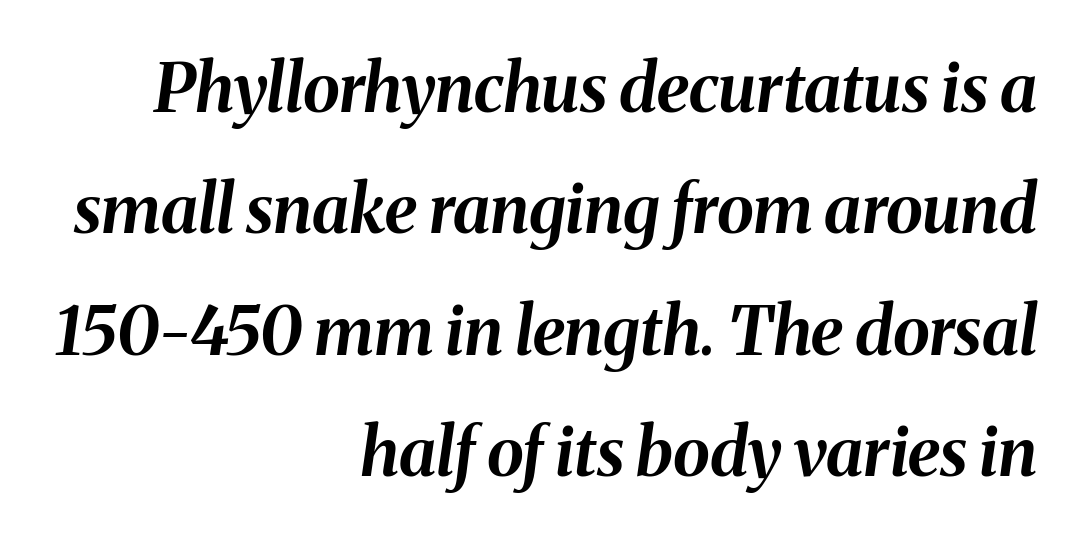
{"italic": "yes", "lean": "right", "slant_degrees": 8, "bold": "yes", "weight": "bold", "width": "normal", "stroke_contrast": "medium", "x_height": "medium", "monospaced": "no", "underline": "no", "align": "right", "line_spacing_ratio": 1.81, "letter_spacing": "normal", "letter_spacing_em": 0.0, "glyph_px": 67}
